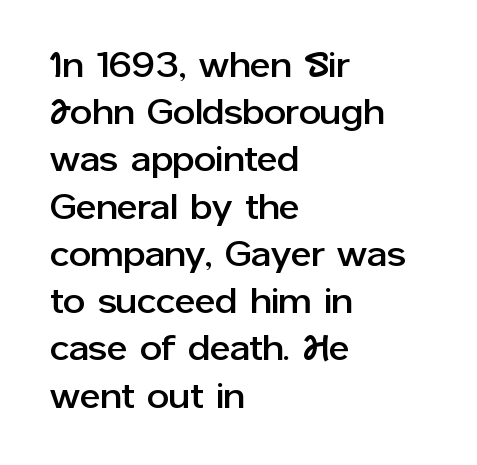
{"serif": "no", "italic": "no", "width": "normal", "stroke_contrast": "low", "x_height": "medium", "monospaced": "no", "underline": "no", "align": "left", "line_spacing": "normal", "line_spacing_ratio": 1.35, "letter_spacing": "normal", "letter_spacing_em": 0.0, "glyph_px": 35}
